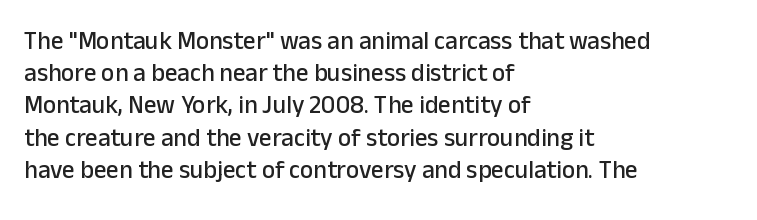
{"italic": "no", "underline": "no", "align": "left", "line_spacing": "normal", "line_spacing_ratio": 1.29, "letter_spacing": "normal", "letter_spacing_em": 0.0, "glyph_px": 25}
